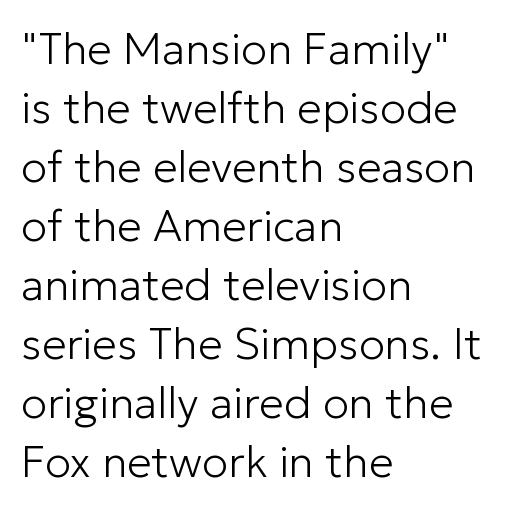
Character widths vary here, with narrow letters taking less room than wide ones. Ink coverage per letter is moderate at most. Typeset ragged right — the left edge is the straight one. Upright lettering throughout.
